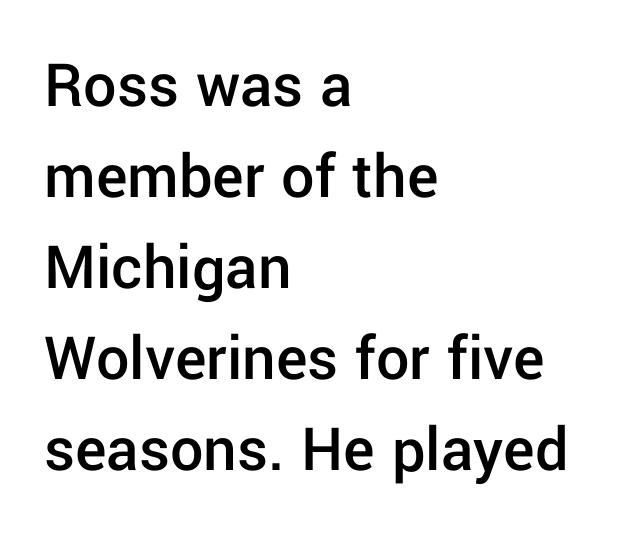
The image shows 66 px semibold sans-serif type, upright; set left-aligned, normal line spacing (1.38x), normal letter spacing, not underlined; low stroke contrast and a medium x-height.
